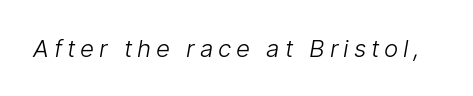
{"bold": "no", "underline": "no", "letter_spacing": "wide", "letter_spacing_em": 0.2, "glyph_px": 24}
